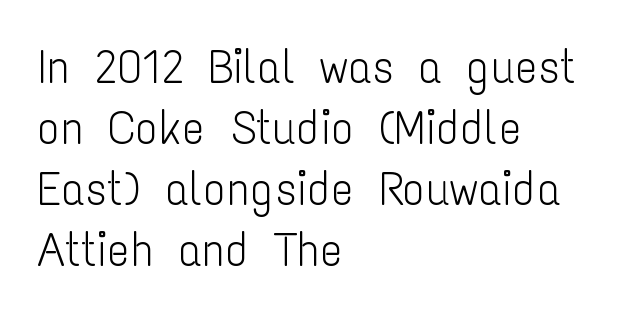
Letterform terminals end flat and unadorned throughout the passage. Looks like regular typesetting: each glyph gets only the width it needs. Weight: in the light-to-regular range. Baseline-to-baseline distance is the conventional proportion of letter height. Ascenders rise straight up at ninety degrees. Typeset ragged right — the left edge is the straight one.
